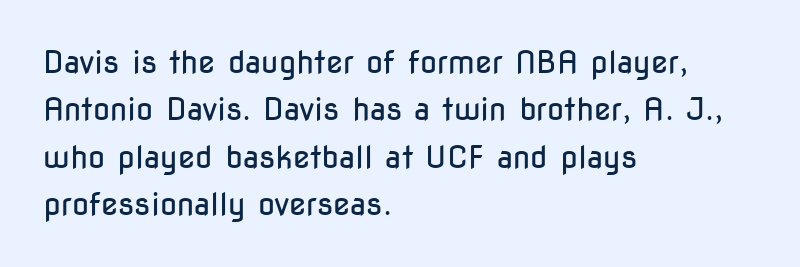
The type family on display is of the sans-serif kind. Decoration check: the copy has no underline. Baseline-to-baseline distance is the conventional proportion of letter height. Stroke mass is kept to a normal reading level or below. Horizontally, the lines are justified to the leading edge only. Proportional: the letters do not fall into vertical columns.
